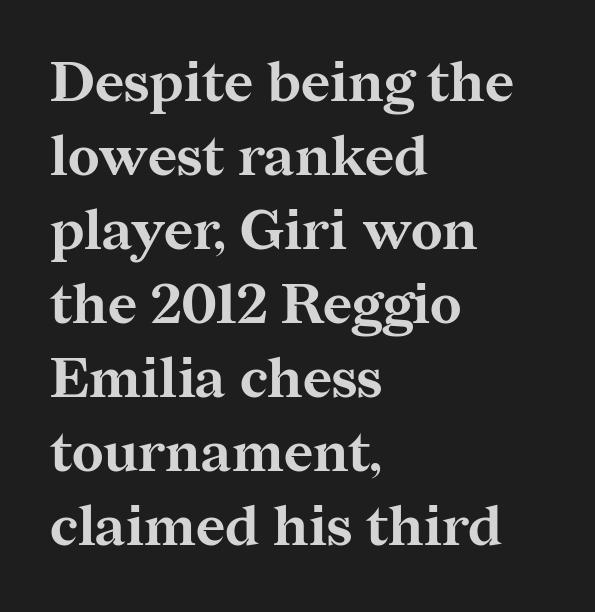
The image shows 56 px bold serif type, upright; set left-aligned, normal line spacing (1.32x), normal letter spacing, not underlined; medium stroke contrast and a medium x-height.
